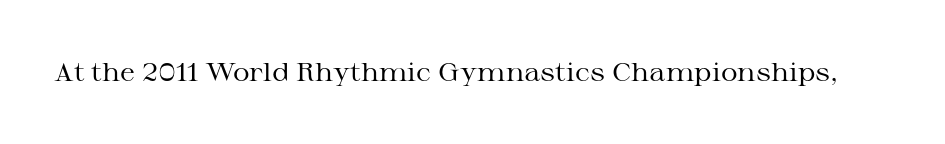
The image shows 26 px text type, upright; set normal letter spacing, not underlined.
